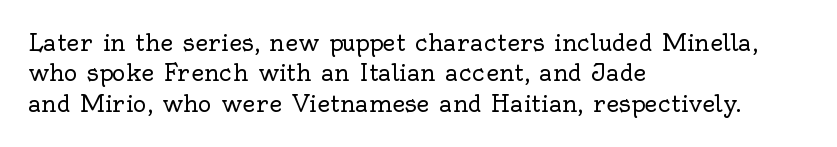
Q: Is the text bold? A: No.
Q: Is the text italic (slanted)? A: No, it is upright.
Q: Is the text underlined? A: No.
Q: How is the paragraph aligned? A: Left-aligned.
Q: Is the spacing between letters normal or unusually wide? A: Normal.
Q: Is the spacing between lines tight, normal or loose? A: Normal.
